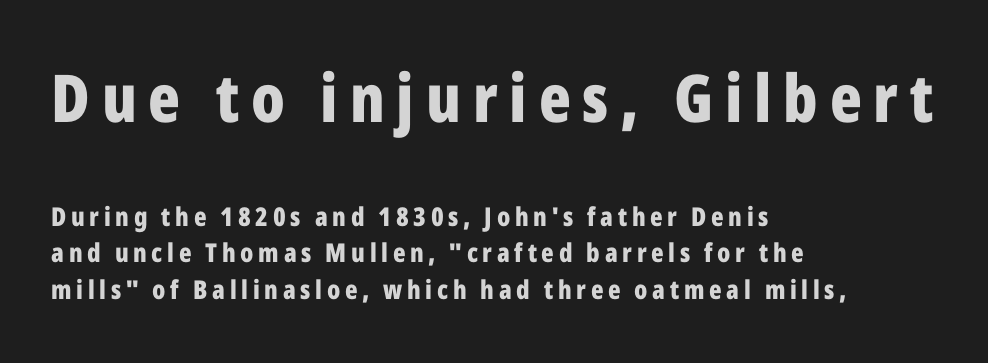
Q: Is the text bold? A: Yes.
Q: Is the text italic (slanted)? A: No, it is upright.
Q: Is the typeface a serif or a sans-serif typeface? A: Sans-serif.
Q: Is the text underlined? A: No.
Q: How is the paragraph aligned? A: Left-aligned.
Q: Is the spacing between lines tight, normal or loose? A: Normal.
Q: Which block of text is set in a larger size, the first (top) or the second (bottom)? A: The first (top) one.
Q: Width (condensed, normal, or wide)? A: Condensed.
Q: Stroke contrast? A: Low.
Q: x-height? A: Medium.
Q: Monospaced? A: No.
